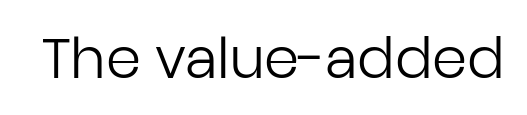
Q: Is the text bold? A: No.
Q: Is the text italic (slanted)? A: No, it is upright.
Q: Is the typeface a serif or a sans-serif typeface? A: Sans-serif.
Q: Is the text underlined? A: No.
Q: Is the spacing between letters normal or unusually wide? A: Normal.
Q: Width (condensed, normal, or wide)? A: Normal.
Q: Stroke contrast? A: Low.
Q: x-height? A: Medium.
Q: Monospaced? A: No.
